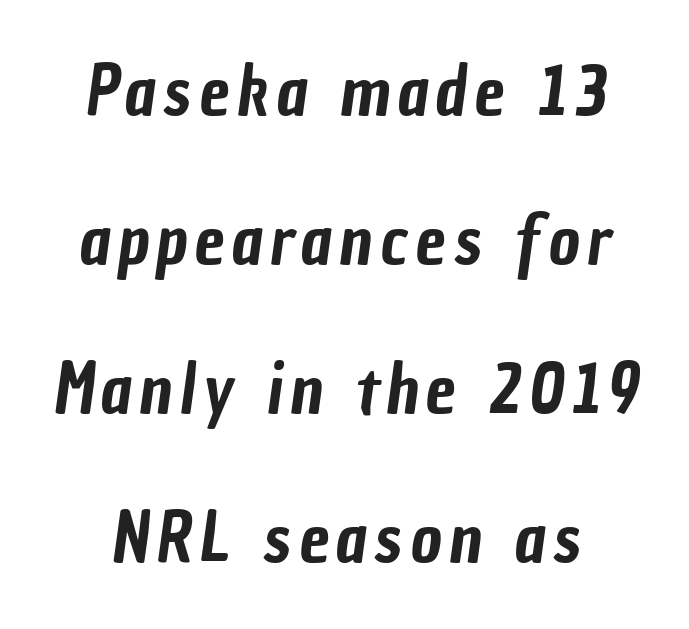
Anything drawn beneath the words? Only blank space. Proportional: the letters do not fall into vertical columns. Compared with typical paragraphs, the rows here are farther apart. Serif or sans? Sans — the stroke terminals are bare.
